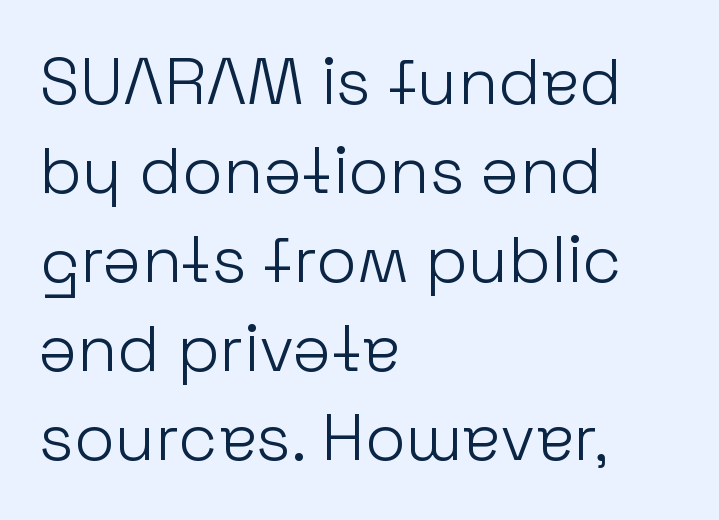
Q: Is the text bold? A: No.
Q: Is the text italic (slanted)? A: No, it is upright.
Q: Is the typeface a serif or a sans-serif typeface? A: Sans-serif.
Q: Is the text underlined? A: No.
Q: How is the paragraph aligned? A: Left-aligned.
Q: Is the spacing between letters normal or unusually wide? A: Normal.
Q: Is the spacing between lines tight, normal or loose? A: Normal.
Q: Width (condensed, normal, or wide)? A: Normal.
Q: Stroke contrast? A: Low.
Q: x-height? A: Medium.
Q: Monospaced? A: No.
